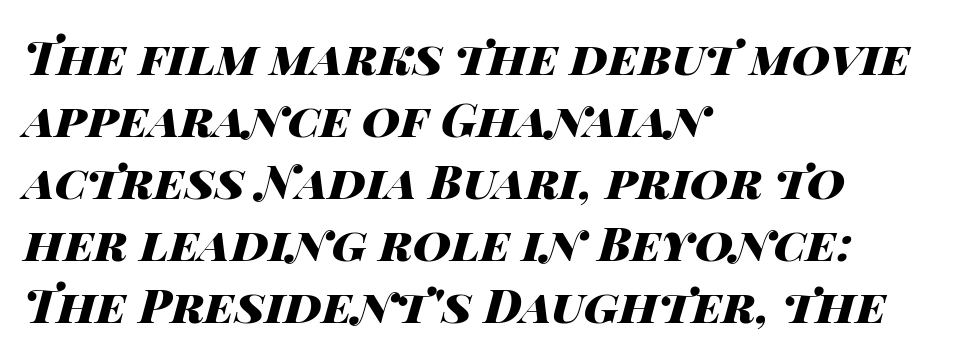
{"italic": "yes", "lean": "right", "slant_degrees": 14, "bold": "yes", "weight": "heavy", "width": "wide", "stroke_contrast": "high", "x_height": "large", "monospaced": "no", "underline": "no", "align": "left", "line_spacing": "normal", "line_spacing_ratio": 1.32, "letter_spacing": "normal", "letter_spacing_em": 0.0, "glyph_px": 47}
